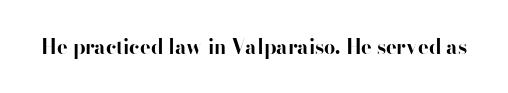
Q: Is the text bold? A: Yes.
Q: Is the text italic (slanted)? A: No, it is upright.
Q: Is the text underlined? A: No.
Q: Is the spacing between letters normal or unusually wide? A: Normal.
